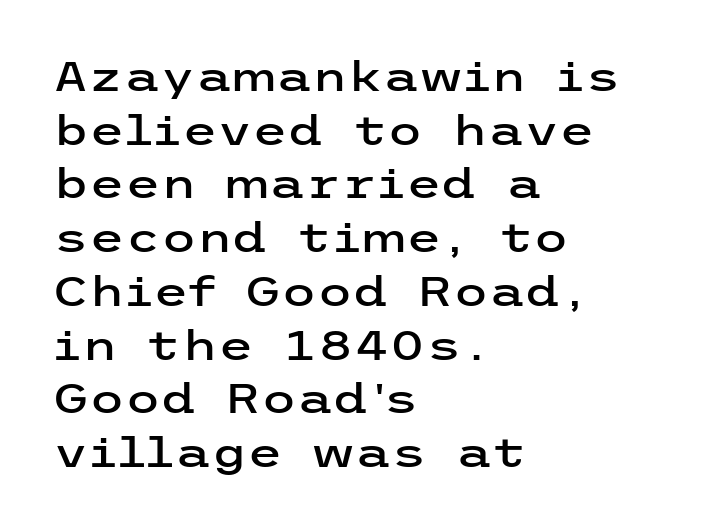
The horizontal fit of the characters is conventional and even. Note: no serifs on the glyphs. Does the lettering tilt? It doesn't — this is upright. Bare-footed words on every line. The passage is arranged the way most books set body copy — flush left.
